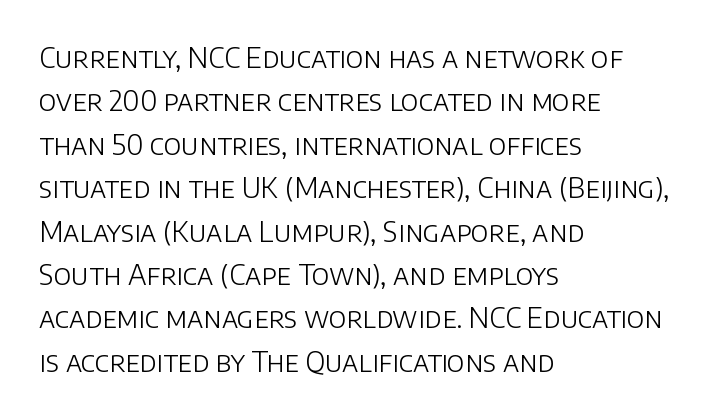
Q: Is the text bold? A: No.
Q: Is the text italic (slanted)? A: No, it is upright.
Q: Is the typeface a serif or a sans-serif typeface? A: Sans-serif.
Q: Is the text underlined? A: No.
Q: How is the paragraph aligned? A: Left-aligned.
Q: Is the spacing between letters normal or unusually wide? A: Normal.
Q: Is the spacing between lines tight, normal or loose? A: Normal.
Q: Width (condensed, normal, or wide)? A: Normal.
Q: Stroke contrast? A: Low.
Q: x-height? A: Large.
Q: Monospaced? A: No.
